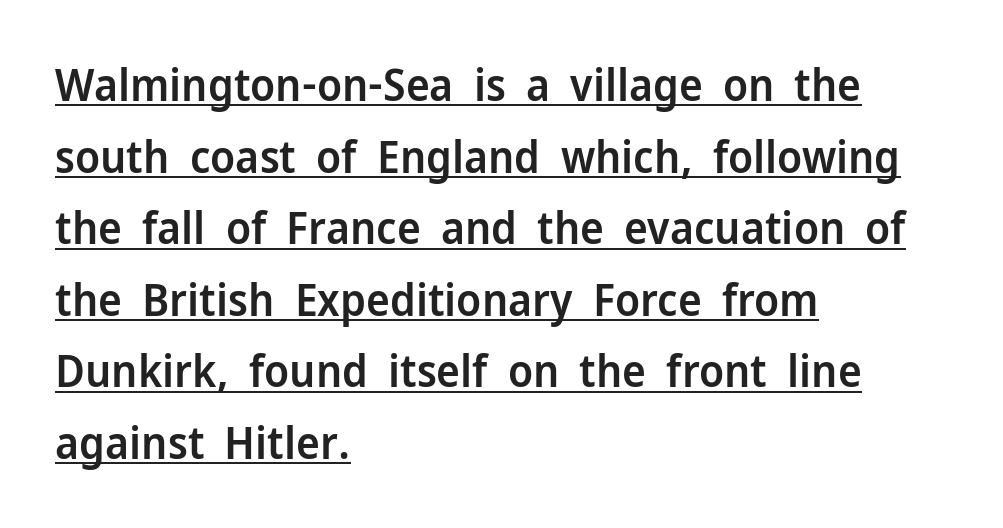
{"serif": "no", "italic": "no", "bold": "semi", "weight": "semibold", "width": "normal", "stroke_contrast": "low", "x_height": "medium", "monospaced": "no", "underline": "yes", "align": "left", "line_spacing": "normal", "line_spacing_ratio": 1.59, "letter_spacing": "normal", "letter_spacing_em": 0.0, "glyph_px": 45}
